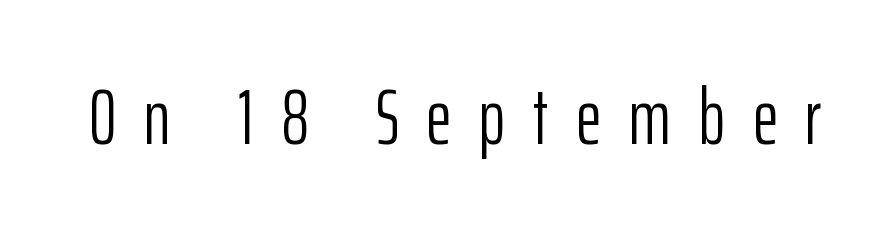
A bare baseline throughout the passage. This rendering widens character spacing well past its baseline value. Every stem runs plumb, perpendicular to the baseline. These lines are rendered in a variable-pitch font.
